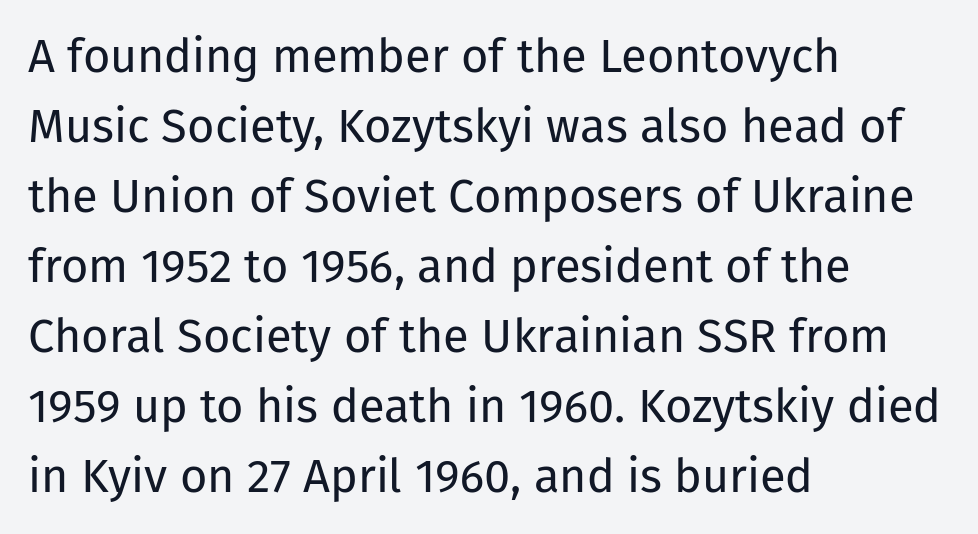
Horizontal bands of white between lines are of average thickness. The glyphs are unaccompanied by any horizontal stroke below them. Note the varied advance widths — an 'i' is clearly narrower than an 'm'. The typesetter chose a ragged-right arrangement here. Nope, not italic — everything's standing straight.
